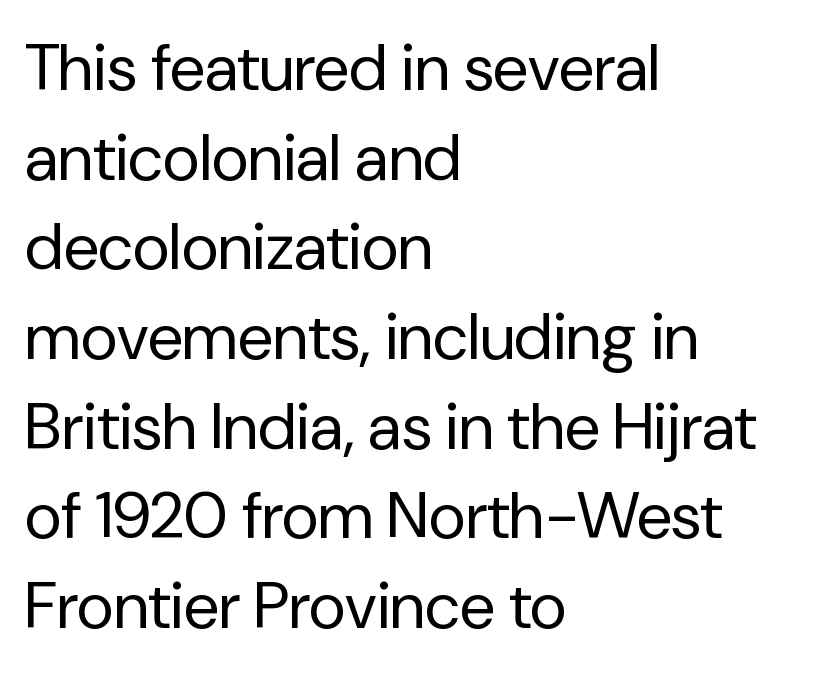
The image shows 65 px regular-weight sans-serif type, upright; set left-aligned, normal line spacing (1.38x), normal letter spacing, not underlined; low stroke contrast and a medium x-height.
